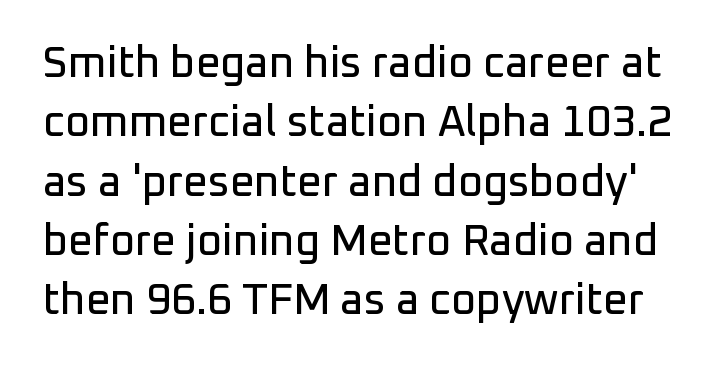
Q: Is the text italic (slanted)? A: No, it is upright.
Q: Is the typeface a serif or a sans-serif typeface? A: Sans-serif.
Q: Is the text underlined? A: No.
Q: Is the spacing between letters normal or unusually wide? A: Normal.
Q: Is the spacing between lines tight, normal or loose? A: Normal.
Q: Width (condensed, normal, or wide)? A: Normal.
Q: Stroke contrast? A: Low.
Q: x-height? A: Medium.
Q: Monospaced? A: No.
